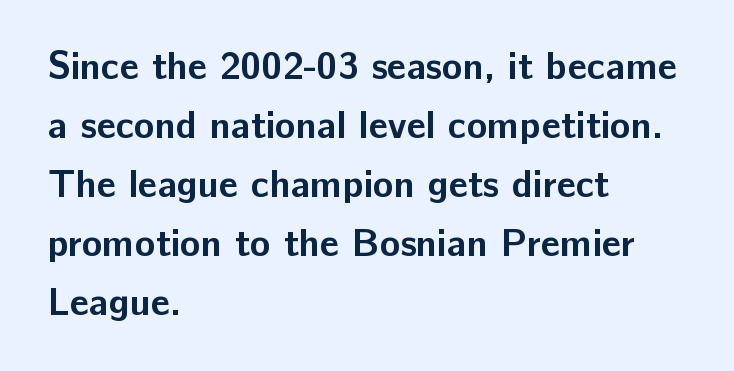
The image shows 38 px bold sans-serif type, upright; set left-aligned, normal line spacing (1.55x), normal letter spacing, not underlined; low stroke contrast and a medium x-height.
